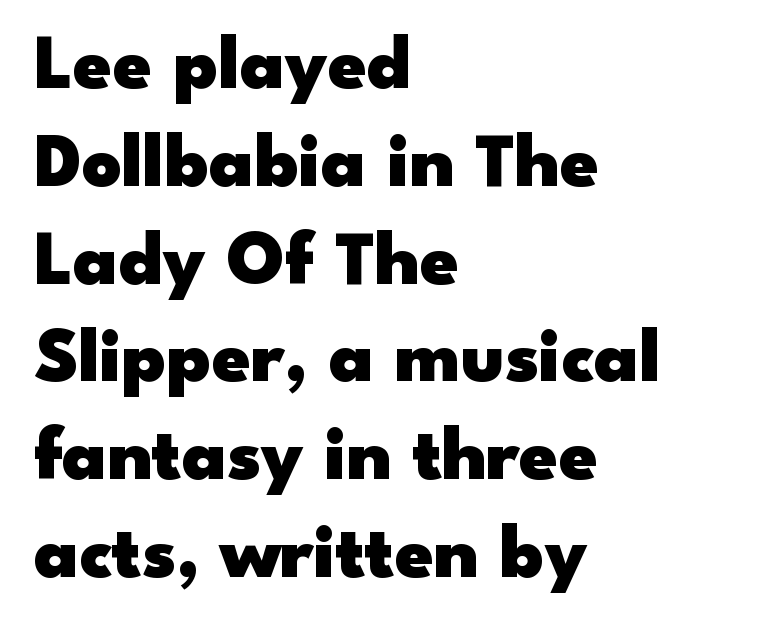
{"serif": "no", "italic": "no", "bold": "yes", "weight": "heavy", "width": "wide", "stroke_contrast": "low", "x_height": "small", "monospaced": "no", "underline": "no", "align": "left", "line_spacing": "normal", "line_spacing_ratio": 1.27, "letter_spacing": "normal", "letter_spacing_em": 0.0, "glyph_px": 77}
